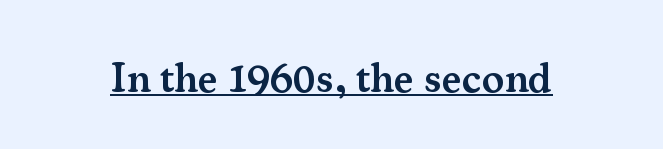
Q: Is the text bold? A: Semi-bold.
Q: Is the text italic (slanted)? A: No, it is upright.
Q: Is the typeface a serif or a sans-serif typeface? A: Serif.
Q: Is the text underlined? A: Yes.
Q: Is the spacing between letters normal or unusually wide? A: Normal.
Q: Width (condensed, normal, or wide)? A: Normal.
Q: Stroke contrast? A: Medium.
Q: x-height? A: Small.
Q: Monospaced? A: No.
